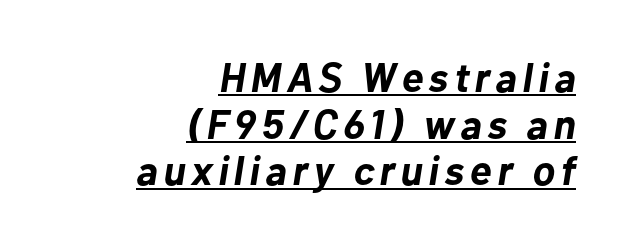
The image shows 41 px bold type, italic (leaning right); set right-aligned, tight line spacing (1.14x), underlined; low stroke contrast and a medium x-height.
